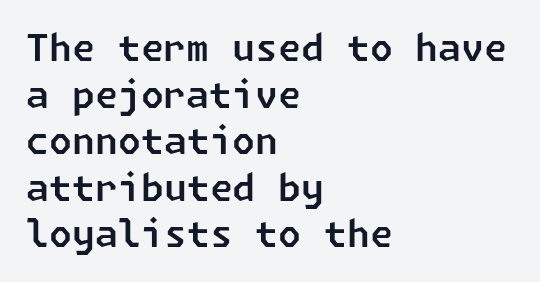
Q: Is the typeface a serif or a sans-serif typeface? A: Sans-serif.
Q: Is the text underlined? A: No.
Q: How is the paragraph aligned? A: Left-aligned.
Q: Is the spacing between letters normal or unusually wide? A: Normal.
Q: Is the spacing between lines tight, normal or loose? A: Normal.
Q: Width (condensed, normal, or wide)? A: Normal.
Q: Stroke contrast? A: Low.
Q: x-height? A: Medium.
